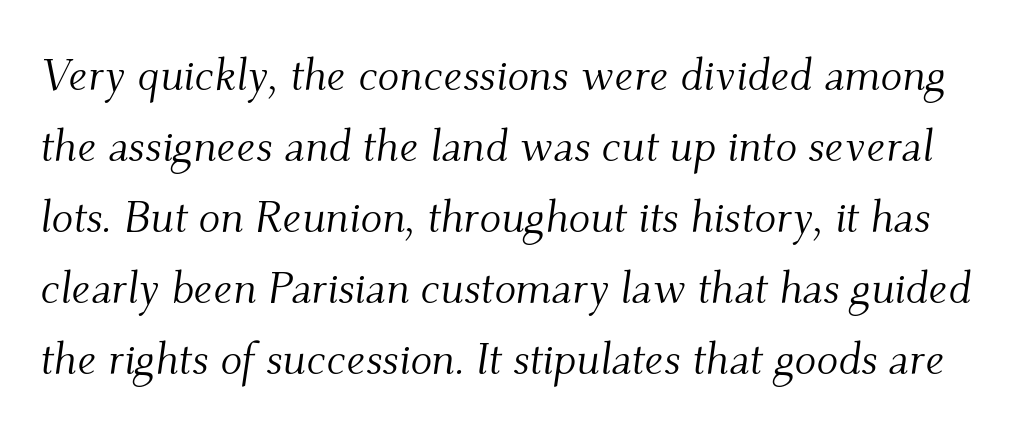
Honestly, the letter spacing is just normal — you wouldn't notice it. Each letter's strokes conclude with small projecting serifs. These lines were composed using italics. No extra ink here — the face is not bold. Anything drawn beneath the words? Only blank space. A typesetter would call this proportional, since set widths differ per character.
